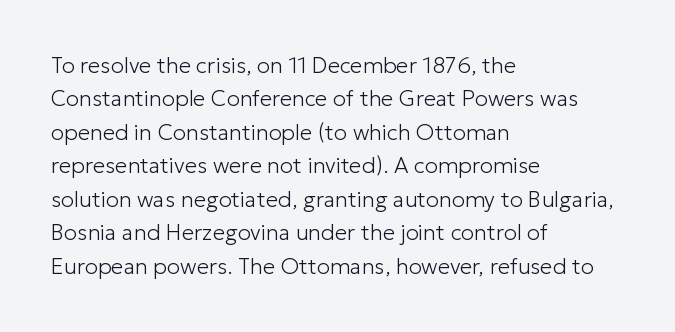
Summary of vertical rhythm: regular, with standard interline spacing. No extra ink here — the face is not bold. Quick note: not italic, upright. Horizontal alignment here is leftward, the default for most running prose.
